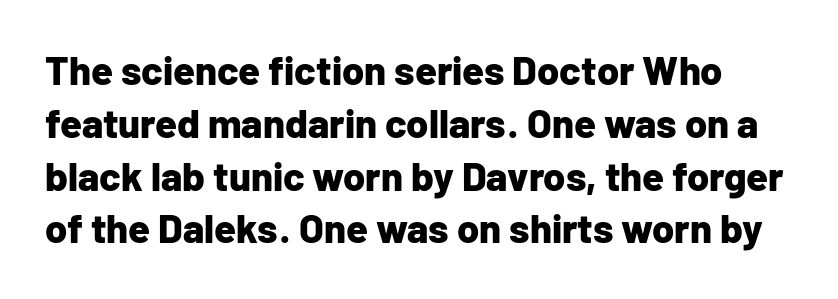
The image shows 40 px bold sans-serif type, upright; set normal line spacing (1.32x), normal letter spacing, not underlined; low stroke contrast and a medium x-height.
